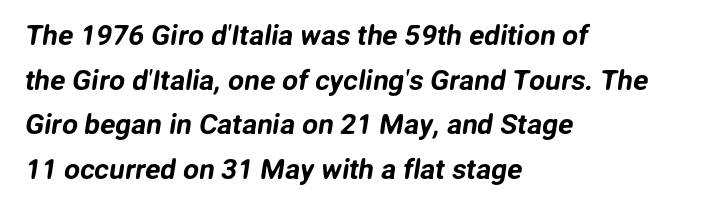
Q: Is the typeface a serif or a sans-serif typeface? A: Sans-serif.
Q: Is the text underlined? A: No.
Q: How is the paragraph aligned? A: Left-aligned.
Q: Is the spacing between letters normal or unusually wide? A: Normal.
Q: Is the spacing between lines tight, normal or loose? A: Normal.
Q: Width (condensed, normal, or wide)? A: Normal.
Q: Stroke contrast? A: Low.
Q: x-height? A: Medium.
Q: Monospaced? A: No.
